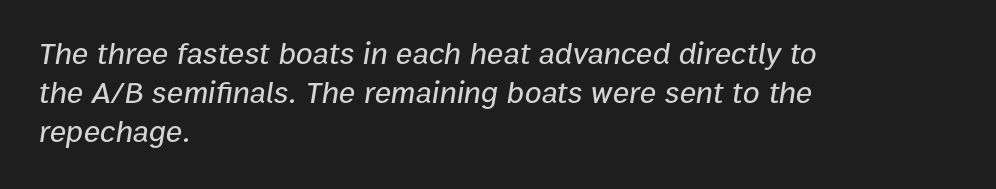
The image shows 31 px text type, italic (leaning right); set left-aligned, normal line spacing (1.26x), normal letter spacing, not underlined; low stroke contrast and a medium x-height.
